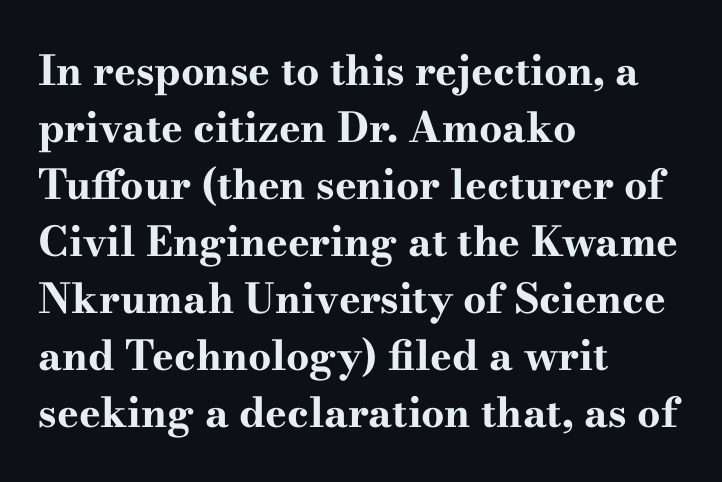
{"serif": "yes", "italic": "no", "bold": "yes", "weight": "bold", "width": "wide", "stroke_contrast": "high", "x_height": "small", "monospaced": "no", "underline": "no", "align": "left", "line_spacing": "normal", "line_spacing_ratio": 1.39, "letter_spacing": "normal", "letter_spacing_em": 0.0, "glyph_px": 41}
